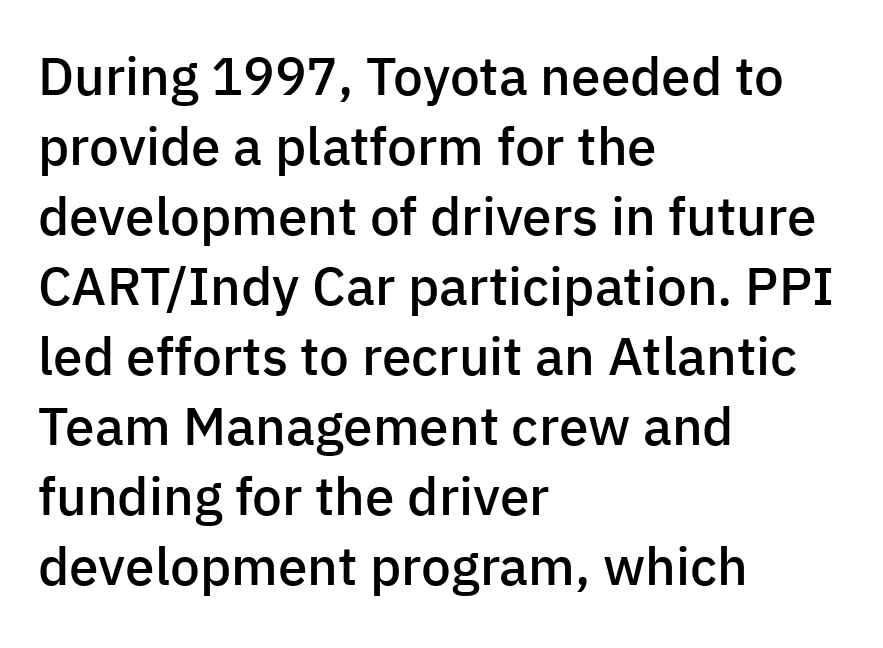
This is sans-serif lettering, the kind often seen on screens and signage. In terms of weight, the rendering is demibold, just under bold. The compositor pushed each line to the left boundary. Is this a fixed-width face? No — the glyphs have proportional, varying widths. Beneath every word, the page is bare.
